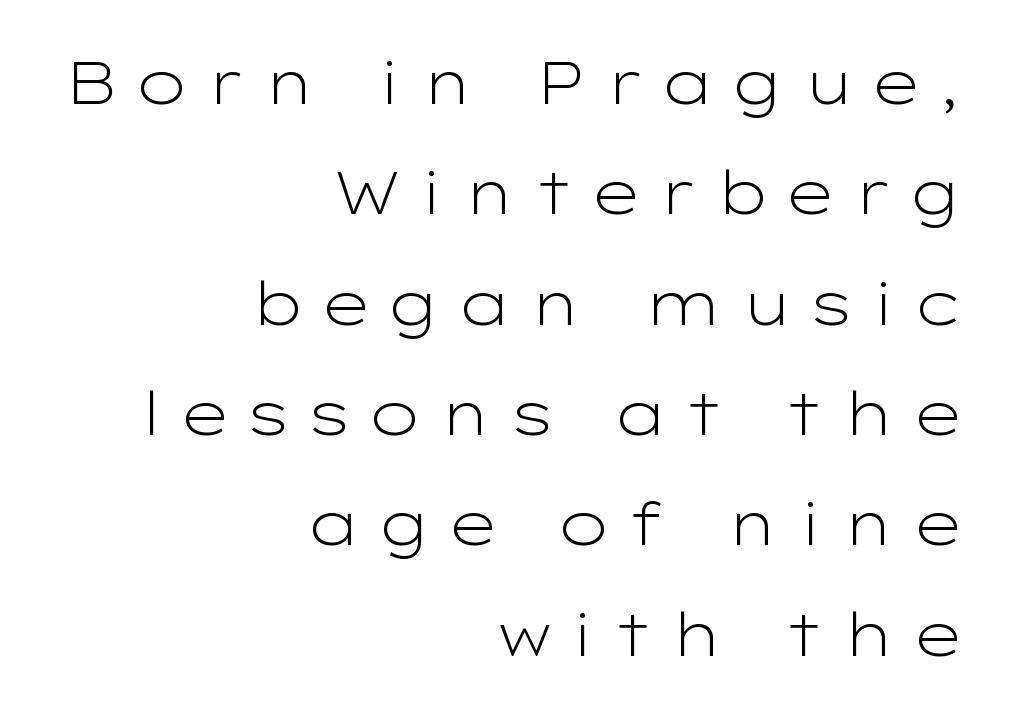
Designer's note — italics off, roman on. I'd call this a sans setting — the letters go barefoot. These lines are rendered in a variable-pitch font. Is the type heavy? It reads as light-to-regular instead. Line ends are locked; line starts wander.
